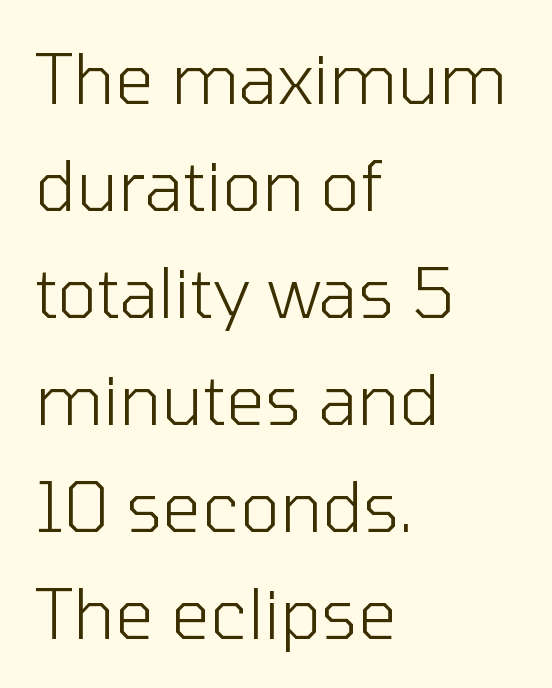
Q: Is the text bold? A: No.
Q: Is the text italic (slanted)? A: No, it is upright.
Q: Is the typeface a serif or a sans-serif typeface? A: Sans-serif.
Q: Is the text underlined? A: No.
Q: How is the paragraph aligned? A: Left-aligned.
Q: Is the spacing between letters normal or unusually wide? A: Normal.
Q: Is the spacing between lines tight, normal or loose? A: Normal.
Q: Width (condensed, normal, or wide)? A: Normal.
Q: Stroke contrast? A: Low.
Q: x-height? A: Medium.
Q: Monospaced? A: No.
